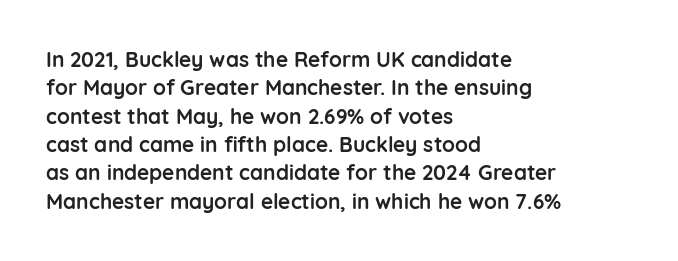
The lines in this sample share a left origin and differ only in where they stop. The block of text has a typical density, with ordinary space between rows. Posture: upright roman. The characters look thick and weighty, a clear bold. Letters rest on an invisible, unmarked baseline. There is no visible air inserted between adjacent glyphs.
